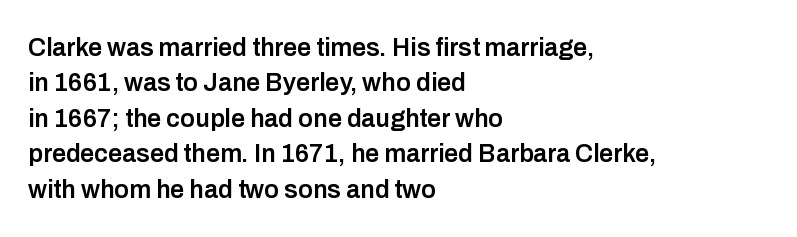
{"italic": "no", "bold": "semi", "underline": "no", "align": "left", "line_spacing": "normal", "line_spacing_ratio": 1.42, "letter_spacing": "normal", "letter_spacing_em": 0.0, "glyph_px": 25}
